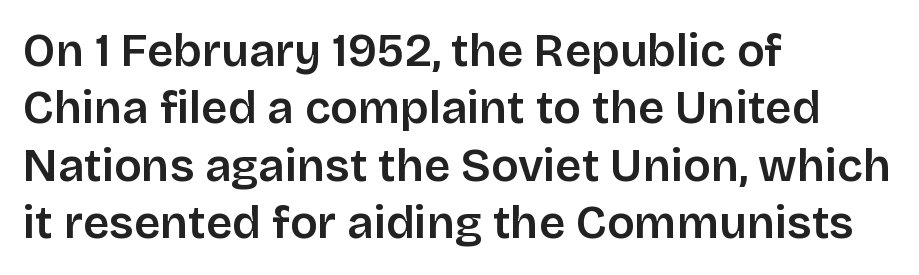
You could call the tracking neutral — neither tight nor loose. The letters carry no serifs — their stems end cleanly without finishing strokes. This sample has the flowing, uneven cadence of proportional lettering. Nobody drew a line under any word here.
